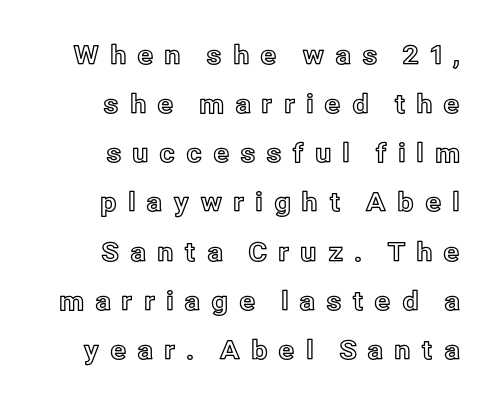
The image shows 26 px text type, upright; set right-aligned, line spacing 1.89x, unusually wide letter spacing (+0.4 em), not underlined.
